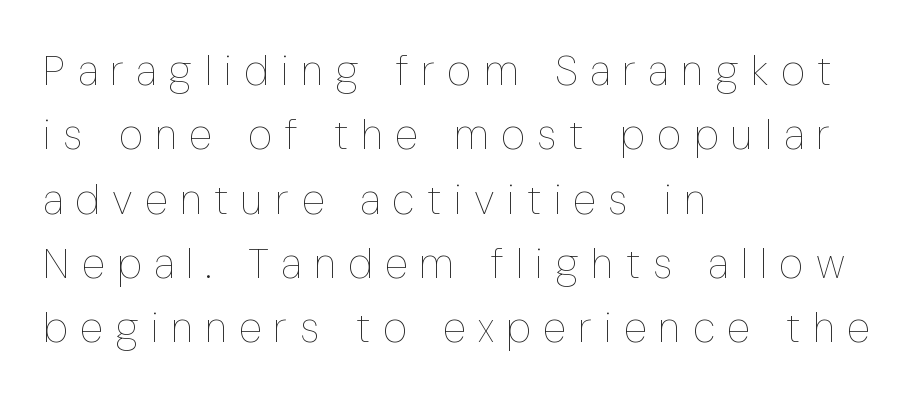
{"italic": "no", "bold": "no", "weight": "thin", "width": "condensed", "stroke_contrast": "low", "x_height": "medium", "monospaced": "no", "underline": "no", "align": "left", "line_spacing": "normal", "line_spacing_ratio": 1.53, "letter_spacing": "wide", "letter_spacing_em": 0.3, "glyph_px": 42}
